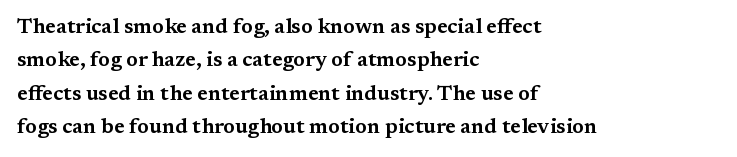
Q: Is the text italic (slanted)? A: No, it is upright.
Q: Is the text underlined? A: No.
Q: How is the paragraph aligned? A: Left-aligned.
Q: Is the spacing between letters normal or unusually wide? A: Normal.
Q: Is the spacing between lines tight, normal or loose? A: Normal.
